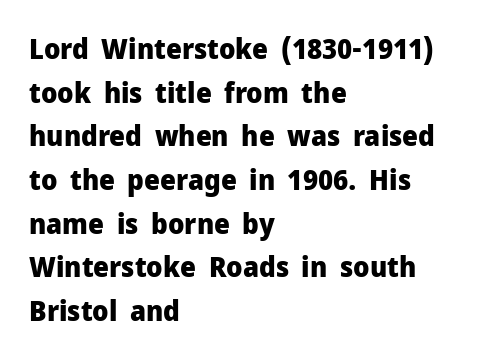
Q: Is the text bold? A: Yes.
Q: Is the text italic (slanted)? A: No, it is upright.
Q: Is the typeface a serif or a sans-serif typeface? A: Sans-serif.
Q: Is the text underlined? A: No.
Q: How is the paragraph aligned? A: Left-aligned.
Q: Is the spacing between letters normal or unusually wide? A: Normal.
Q: Is the spacing between lines tight, normal or loose? A: Normal.
Q: Width (condensed, normal, or wide)? A: Normal.
Q: Stroke contrast? A: Low.
Q: x-height? A: Medium.
Q: Monospaced? A: No.
